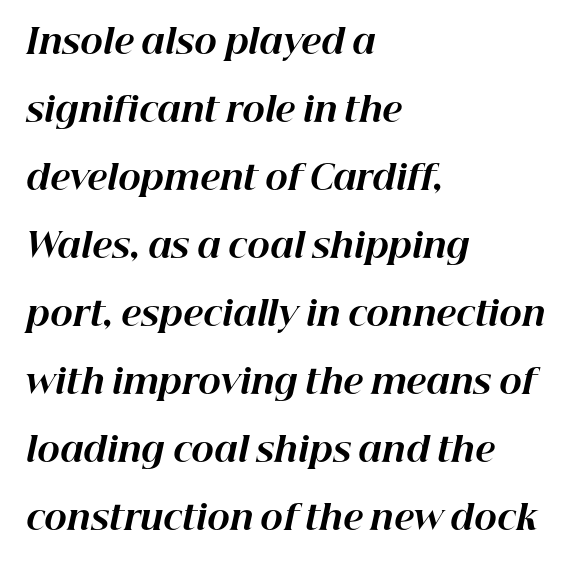
Each word holds together tightly as a unit, with standard inter-letter gaps. The area under the type is left untouched. Widely set lines give the paragraph a tall, airy silhouette. Spacing verdict: proportional, widths tailored to each character.
